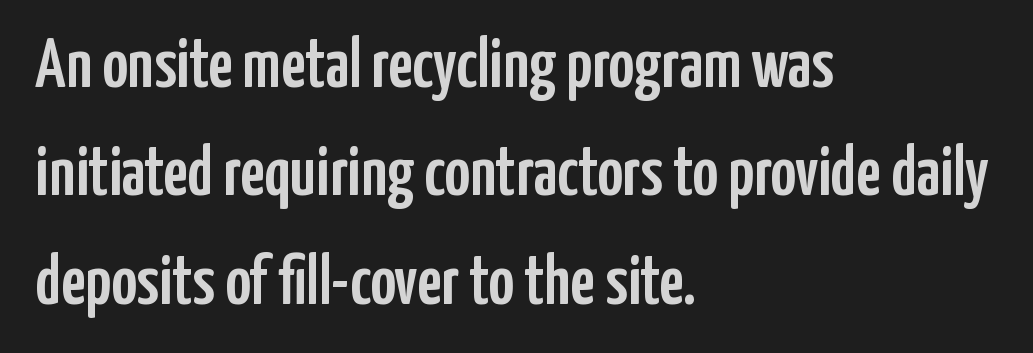
Q: Is the text italic (slanted)? A: No, it is upright.
Q: Is the typeface a serif or a sans-serif typeface? A: Sans-serif.
Q: Is the text underlined? A: No.
Q: How is the paragraph aligned? A: Left-aligned.
Q: Is the spacing between letters normal or unusually wide? A: Normal.
Q: Is the spacing between lines tight, normal or loose? A: Normal.
Q: Width (condensed, normal, or wide)? A: Condensed.
Q: Stroke contrast? A: Low.
Q: x-height? A: Medium.
Q: Monospaced? A: No.
